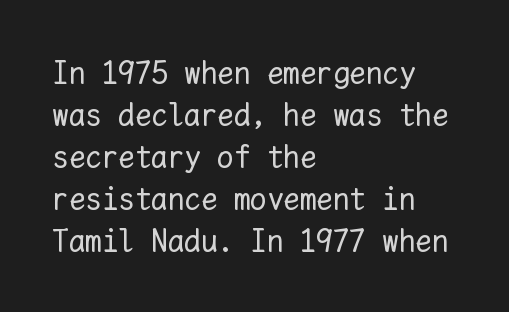
The image shows 33 px regular-weight type, upright, monospaced; set left-aligned, normal line spacing (1.27x), normal letter spacing, not underlined; low stroke contrast and a medium x-height.
